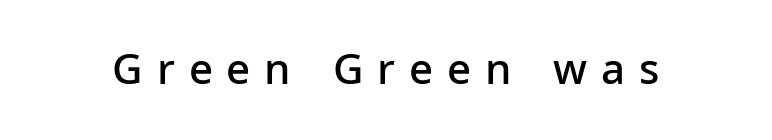
How are the letters spaced? Widely, with obvious added tracking. Proportional: the letters do not fall into vertical columns. The type sits square on the baseline with zero lean. Summary of weight: moderately heavy, a semibold.
